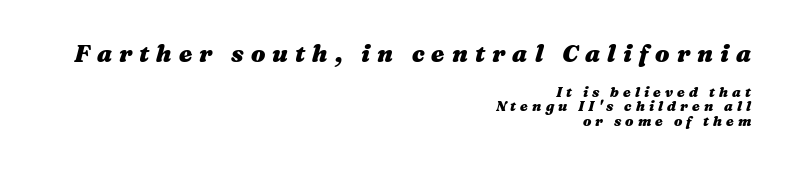
Horizontally, the lines are justified to the trailing edge only. The typesetting leans heavy: a genuine bold. The first block has been scaled up relative to the second. The block of text is dense from top to bottom, with scant space between rows. You could only call the tracking loose — the letters float apart. The lettering tilts uniformly, giving the passage an italic look.
